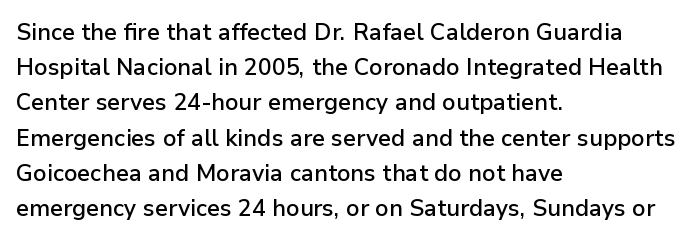
Q: Is the text bold? A: Semi-bold.
Q: Is the text italic (slanted)? A: No, it is upright.
Q: Is the text underlined? A: No.
Q: How is the paragraph aligned? A: Left-aligned.
Q: Is the spacing between letters normal or unusually wide? A: Normal.
Q: Is the spacing between lines tight, normal or loose? A: Normal.
